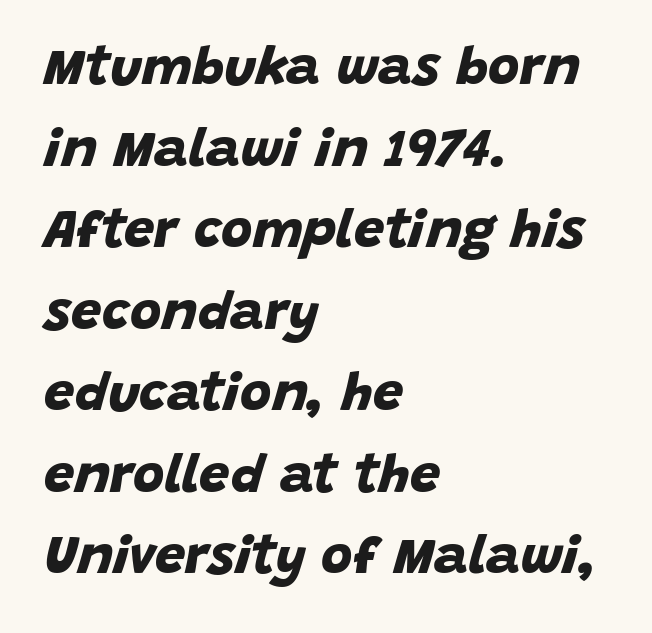
The image shows 54 px bold sans-serif type; set left-aligned, normal line spacing (1.51x), normal letter spacing, not underlined; low stroke contrast and a large x-height.
